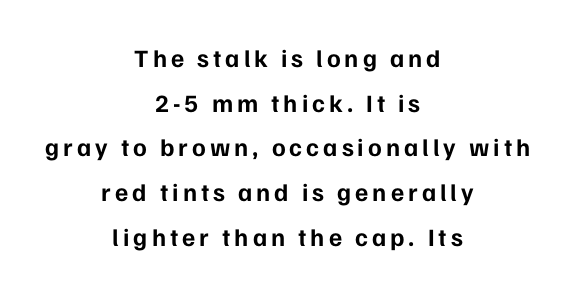
The image shows 25 px bold type, upright; set centered, line spacing 1.79x, not underlined.
